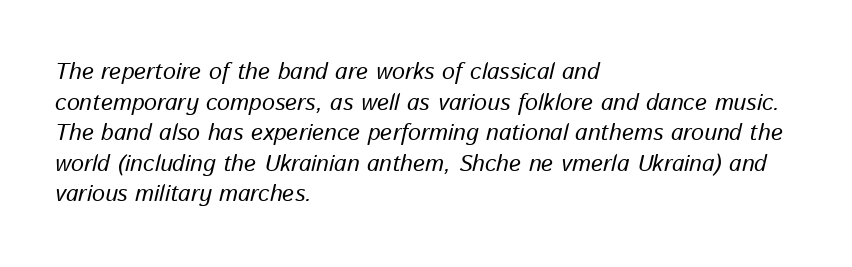
Q: Is the text italic (slanted)? A: Yes, it leans right by about 13 degrees.
Q: Is the text underlined? A: No.
Q: How is the paragraph aligned? A: Left-aligned.
Q: Is the spacing between letters normal or unusually wide? A: Normal.
Q: Is the spacing between lines tight, normal or loose? A: Normal.
